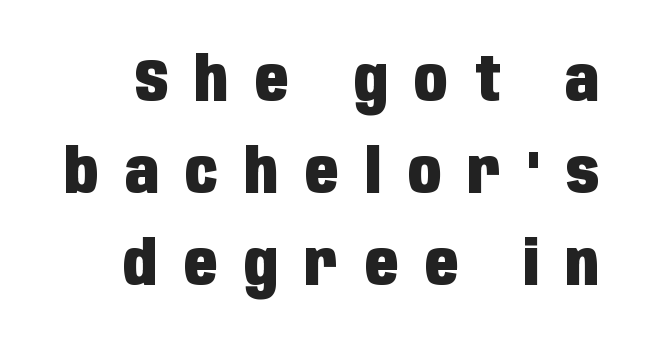
Interline gaps are of average width in this sample. This rendering features lettering with no underline. Loose tracking; the words dissolve into strings of separated letters. Font category for this specimen: sans-serif. Upright lettering throughout.
